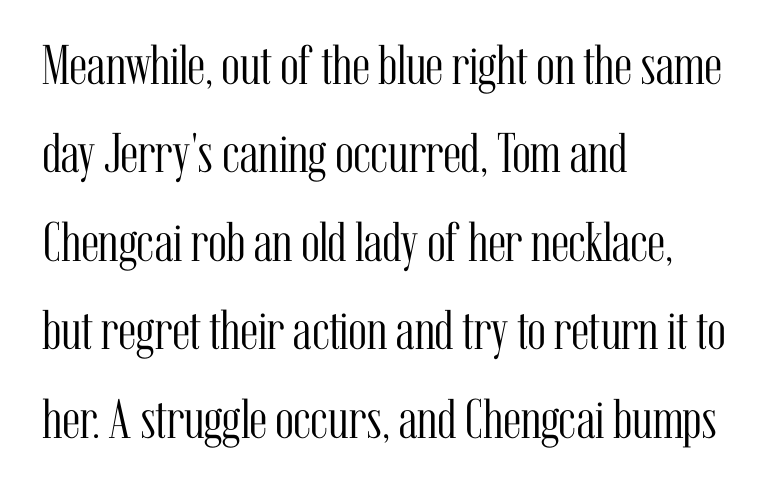
Q: Is the text bold? A: No.
Q: Is the text italic (slanted)? A: No, it is upright.
Q: Is the typeface a serif or a sans-serif typeface? A: Serif.
Q: Is the text underlined? A: No.
Q: How is the paragraph aligned? A: Left-aligned.
Q: Is the spacing between letters normal or unusually wide? A: Normal.
Q: Is the spacing between lines tight, normal or loose? A: Normal.
Q: Width (condensed, normal, or wide)? A: Condensed.
Q: Stroke contrast? A: Medium.
Q: x-height? A: Medium.
Q: Monospaced? A: No.
